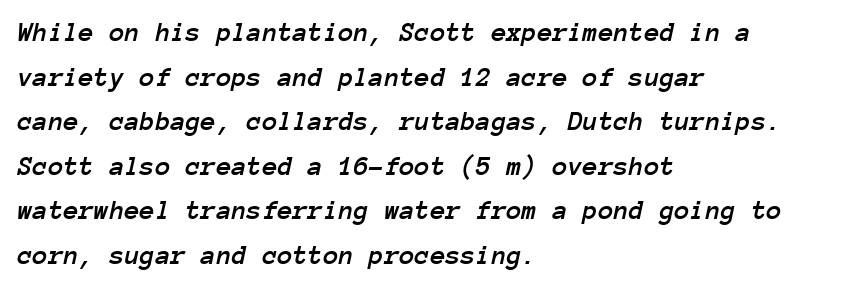
Where is the straight margin? On the left. Short note: letters normally spaced. Emphasis-style slanted type is in use. This rendering features lettering with no underline. The lines sit at an ordinary, default distance from one another.
